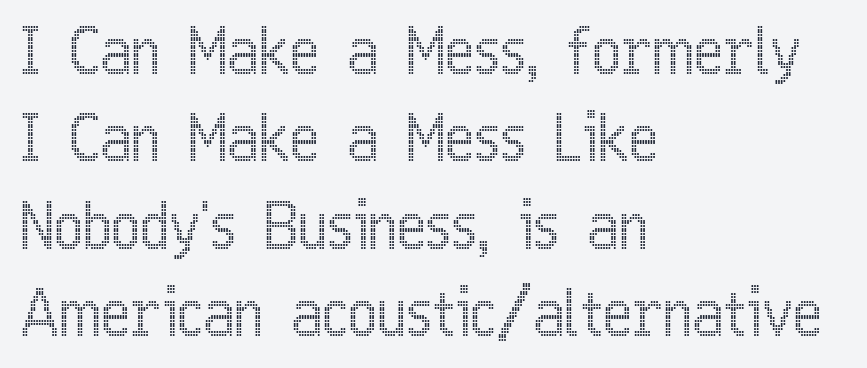
{"italic": "no", "width": "condensed", "x_height": "medium", "monospaced": "no", "underline": "no", "align": "left", "line_spacing": "normal", "line_spacing_ratio": 1.41, "letter_spacing": "normal", "letter_spacing_em": 0.0, "glyph_px": 62}
